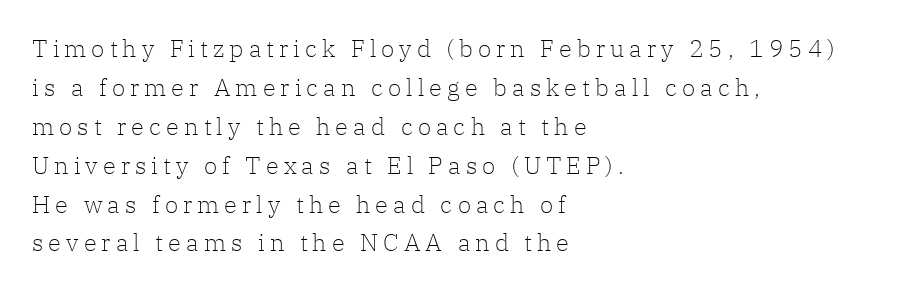
{"italic": "no", "bold": "no", "underline": "no", "align": "left", "line_spacing": "normal", "line_spacing_ratio": 1.62, "letter_spacing": "wide", "letter_spacing_em": 0.21, "glyph_px": 24}
